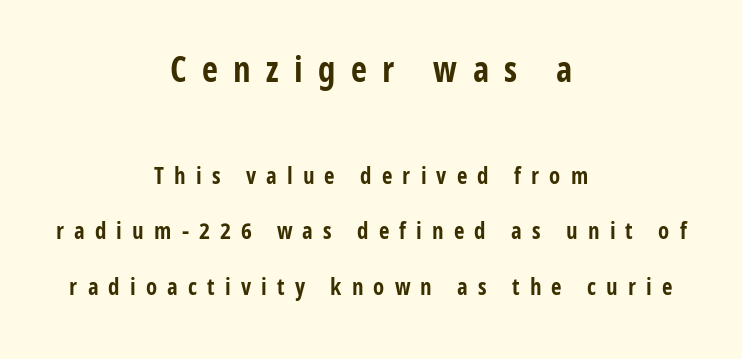
The image shows 35 px bold, condensed sans-serif type, upright; set centered, loose line spacing (2.42x), unusually wide letter spacing (+0.44 em), not underlined; the first (top) block is 1.52x larger; low stroke contrast and a medium x-height.
